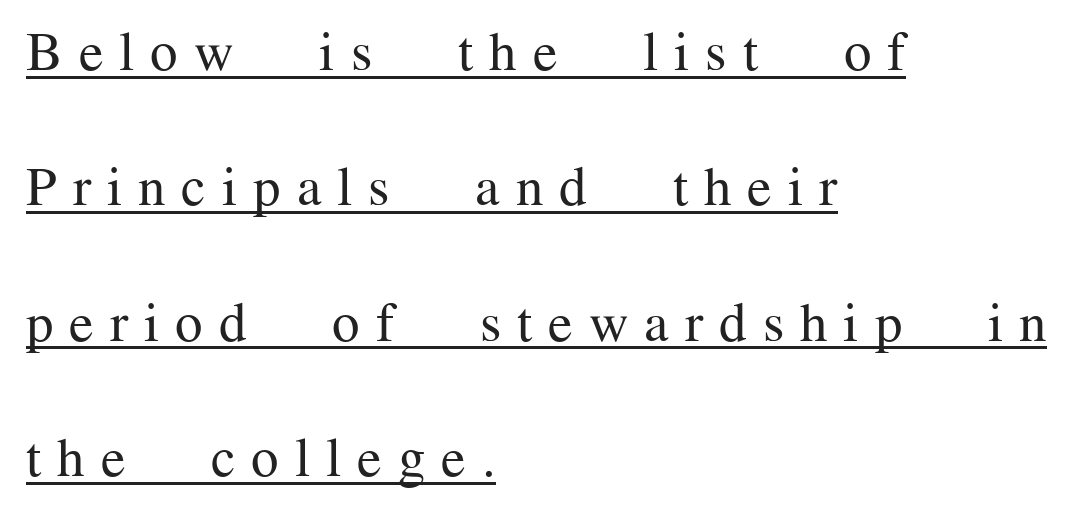
Where is the straight margin? On the left. These lines stand farther apart than default settings would place them. This is roman type, the default non-slanted kind. Someone cranked the tracking dial way up on this one. The passage shown is not bold in any degree. Note: serifs present on the glyphs.
